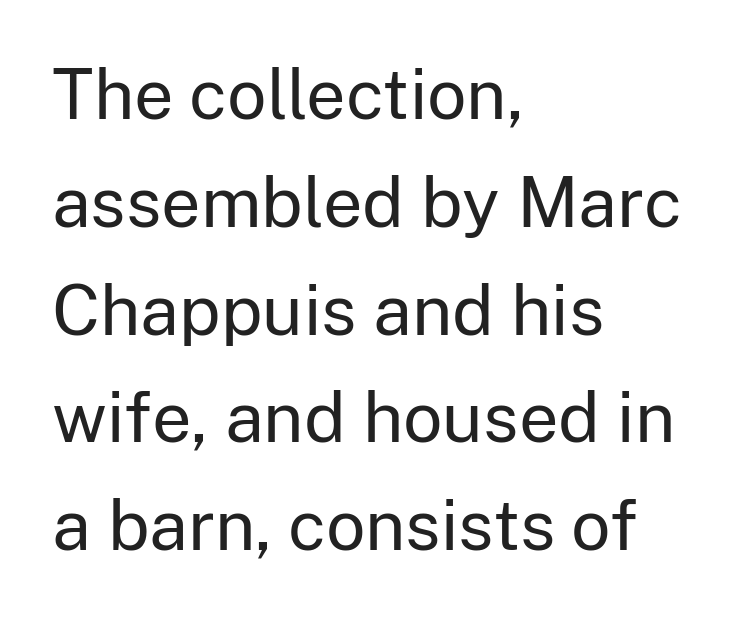
The text block is weighted toward the left margin, trailing off unevenly rightward. Weight: regular or lighter. Italic? Not at all — the glyphs are vertical. Classification — sans serif. The rendering uses natural spacing where letterforms have individual widths. Characters follow at the spacing the type designer built in.
